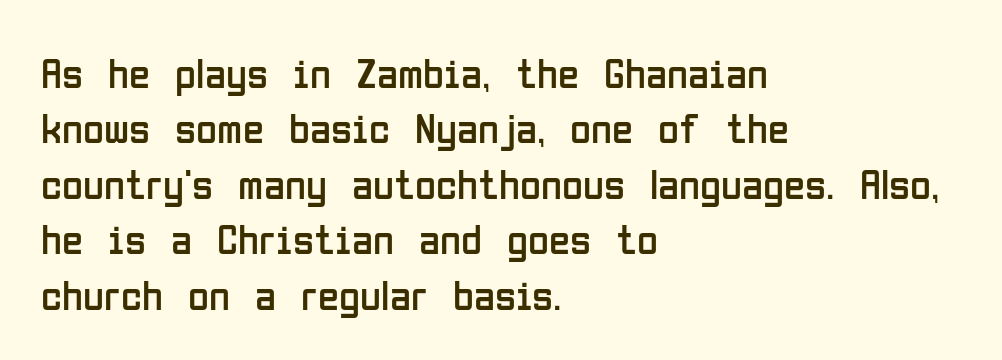
Q: Is the text bold? A: No.
Q: Is the text italic (slanted)? A: No, it is upright.
Q: Is the typeface a serif or a sans-serif typeface? A: Sans-serif.
Q: Is the text underlined? A: No.
Q: How is the paragraph aligned? A: Left-aligned.
Q: Is the spacing between letters normal or unusually wide? A: Normal.
Q: Is the spacing between lines tight, normal or loose? A: Normal.
Q: Width (condensed, normal, or wide)? A: Condensed.
Q: Stroke contrast? A: Low.
Q: x-height? A: Medium.
Q: Monospaced? A: No.
